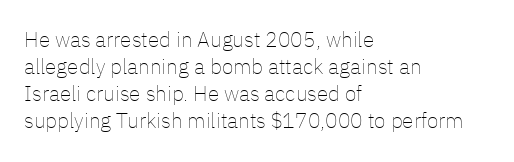
{"italic": "no", "bold": "no", "underline": "no", "align": "left", "line_spacing": "normal", "line_spacing_ratio": 1.28, "letter_spacing": "normal", "letter_spacing_em": 0.0, "glyph_px": 21}
